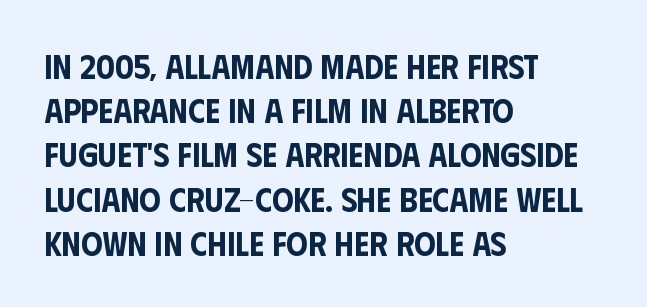
Q: Is the text italic (slanted)? A: No, it is upright.
Q: Is the typeface a serif or a sans-serif typeface? A: Sans-serif.
Q: Is the text underlined? A: No.
Q: How is the paragraph aligned? A: Left-aligned.
Q: Is the spacing between letters normal or unusually wide? A: Normal.
Q: Is the spacing between lines tight, normal or loose? A: Normal.
Q: Width (condensed, normal, or wide)? A: Condensed.
Q: Stroke contrast? A: Low.
Q: x-height? A: Large.
Q: Monospaced? A: No.
